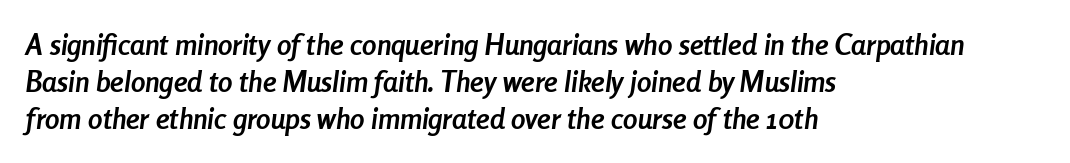
{"italic": "yes", "lean": "right", "slant_degrees": 8, "bold": "yes", "weight": "semibold", "width": "condensed", "stroke_contrast": "low", "x_height": "medium", "monospaced": "no", "underline": "no", "align": "left", "line_spacing": "normal", "line_spacing_ratio": 1.28, "letter_spacing": "normal", "letter_spacing_em": 0.0, "glyph_px": 29}
